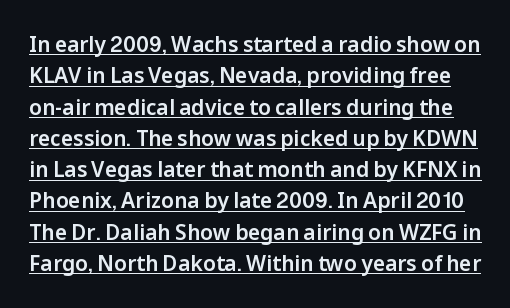
Caption: lettering with a line underneath. The lettering stays uniformly vertical, giving the passage a roman look. Leading: standard. The passage shown has conventional tracking throughout.
